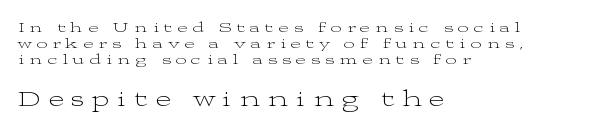
The image shows 23 px text type, upright; set left-aligned, tight line spacing (1.07x), unusually wide letter spacing (+0.35 em), not underlined; the second (bottom) block is 1.53x larger.
